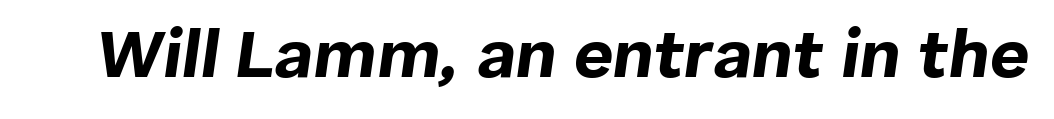
{"italic": "yes", "lean": "right", "slant_degrees": 8, "bold": "yes", "weight": "bold", "width": "normal", "stroke_contrast": "low", "x_height": "medium", "monospaced": "no", "underline": "no", "letter_spacing": "normal", "letter_spacing_em": 0.0, "glyph_px": 68}
